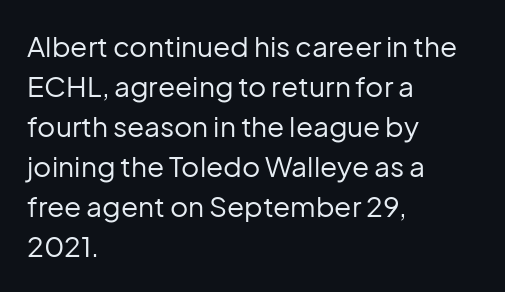
Typographically, this falls in the sans-serif category. Default kerning and tracking; the words read as compact shapes. Do the characters align in a grid? No, the font is proportional. Italic? Not at all — the glyphs are vertical. The cut favours lightness, reaching ordinary text weight at its darkest. Vertical spacing — default.
